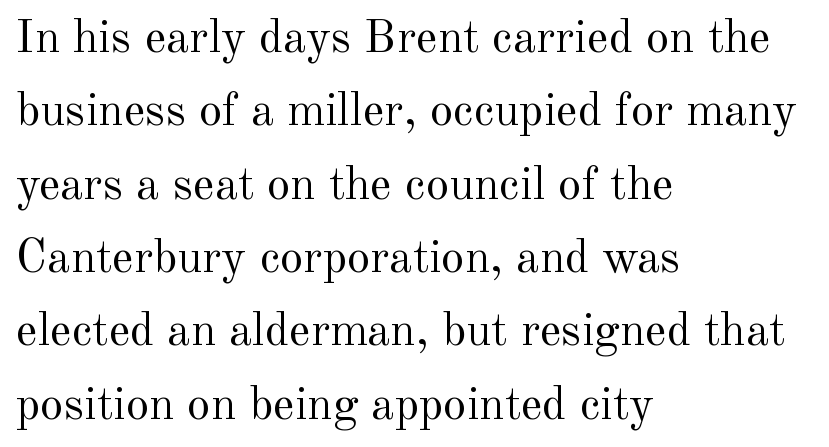
Q: Is the text bold? A: No.
Q: Is the text italic (slanted)? A: No, it is upright.
Q: Is the typeface a serif or a sans-serif typeface? A: Serif.
Q: Is the text underlined? A: No.
Q: How is the paragraph aligned? A: Left-aligned.
Q: Is the spacing between letters normal or unusually wide? A: Normal.
Q: Is the spacing between lines tight, normal or loose? A: Normal.
Q: Width (condensed, normal, or wide)? A: Normal.
Q: x-height? A: Small.
Q: Monospaced? A: No.
